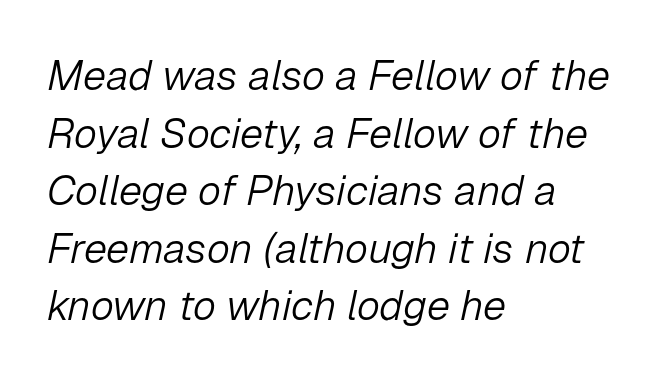
{"italic": "yes", "lean": "right", "slant_degrees": 12, "bold": "no", "weight": "light", "width": "normal", "stroke_contrast": "low", "x_height": "medium", "monospaced": "no", "underline": "no", "align": "left", "line_spacing": "normal", "line_spacing_ratio": 1.37, "letter_spacing": "normal", "letter_spacing_em": 0.0, "glyph_px": 42}
